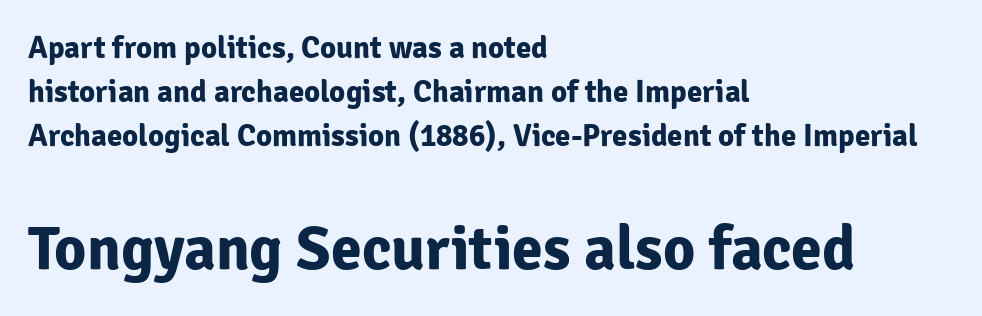
Q: Is the text bold? A: Yes.
Q: Is the text italic (slanted)? A: No, it is upright.
Q: Is the typeface a serif or a sans-serif typeface? A: Sans-serif.
Q: Is the text underlined? A: No.
Q: How is the paragraph aligned? A: Left-aligned.
Q: Is the spacing between letters normal or unusually wide? A: Normal.
Q: Is the spacing between lines tight, normal or loose? A: Normal.
Q: Which block of text is set in a larger size, the first (top) or the second (bottom)? A: The second (bottom) one.
Q: Width (condensed, normal, or wide)? A: Normal.
Q: Stroke contrast? A: Low.
Q: x-height? A: Medium.
Q: Monospaced? A: No.
